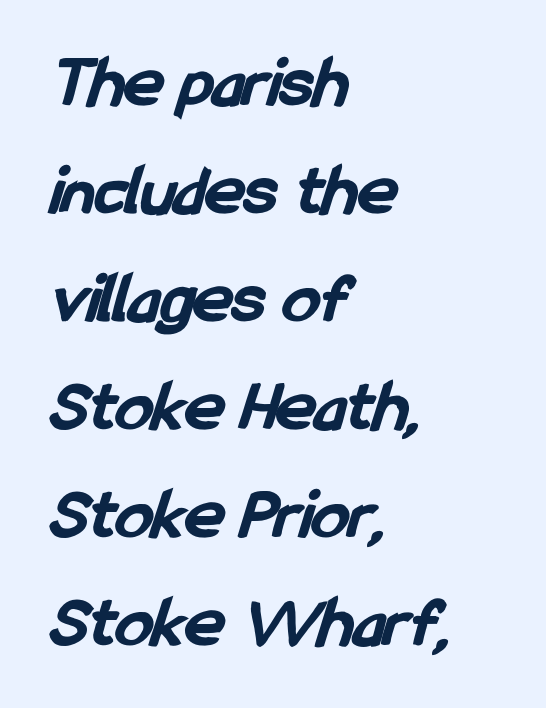
In terms of letterform style, serifs are entirely absent. Where is the straight margin? On the left. Look at the stroke-to-counter ratio: heavy, a bold. Notice how descenders clear the ascenders below comfortably — that's standard leading. The string is rendered with underlining switched off.
